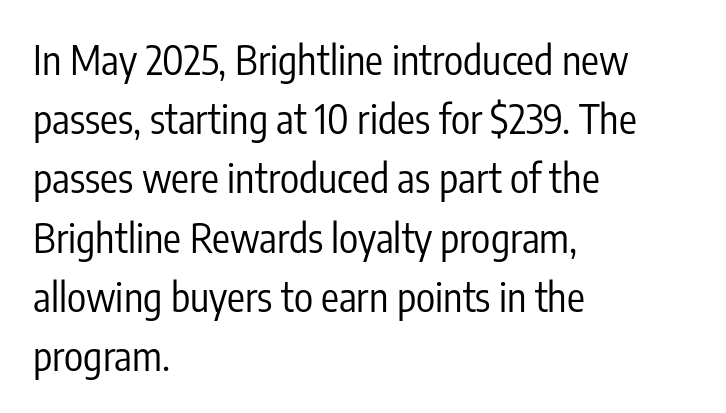
The image shows 40 px regular-weight, condensed sans-serif type, upright; set left-aligned, normal line spacing (1.48x), normal letter spacing, not underlined; low stroke contrast and a medium x-height.
